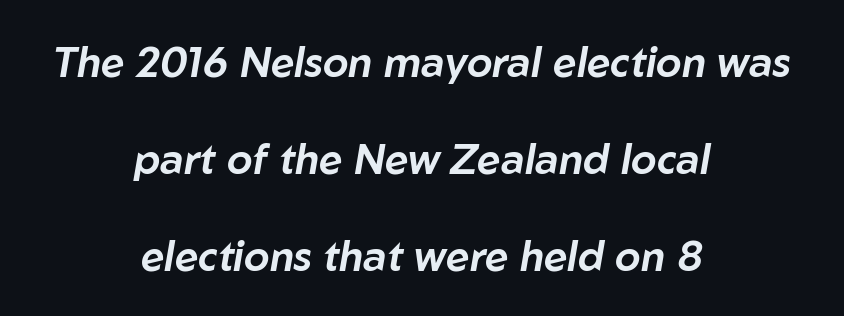
Q: Is the text italic (slanted)? A: Yes, it leans right by about 10 degrees.
Q: Is the text underlined? A: No.
Q: How is the paragraph aligned? A: Centered.
Q: Is the spacing between letters normal or unusually wide? A: Normal.
Q: Is the spacing between lines tight, normal or loose? A: Loose.
Q: Width (condensed, normal, or wide)? A: Normal.
Q: Stroke contrast? A: Low.
Q: x-height? A: Medium.
Q: Monospaced? A: No.
